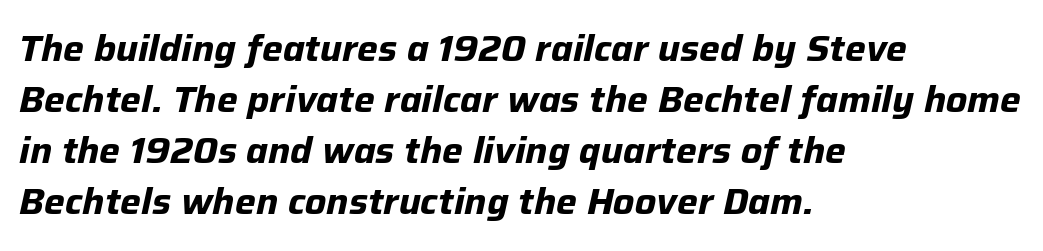
{"italic": "yes", "lean": "right", "slant_degrees": 12, "bold": "yes", "weight": "bold", "width": "normal", "stroke_contrast": "low", "x_height": "medium", "monospaced": "no", "underline": "no", "align": "left", "line_spacing": "normal", "line_spacing_ratio": 1.38, "letter_spacing": "normal", "letter_spacing_em": 0.0, "glyph_px": 37}
